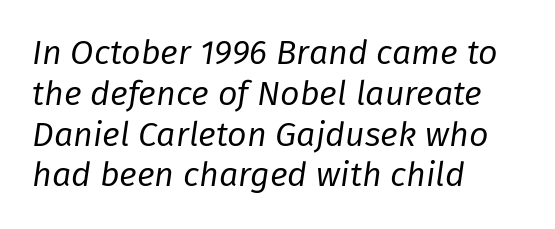
These lines are rendered in a variable-pitch font. Is the block centered? No — it sits flush against the left margin. No extra tracking has been applied to these lines. The font's italic variant was chosen for this text. Rule under the text: the space is simply empty. These glyphs show unthickened strokes, regular width or finer.
